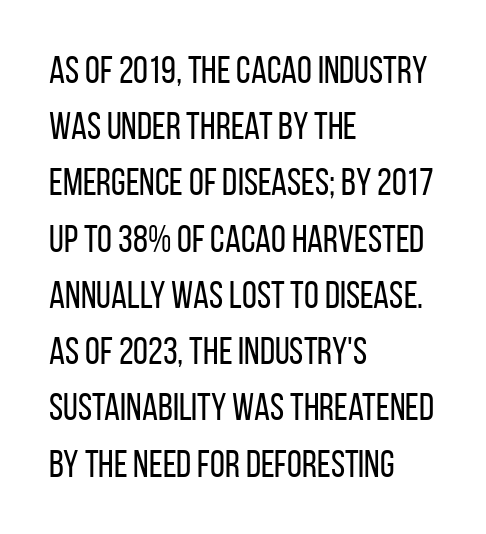
{"serif": "no", "italic": "no", "bold": "no", "weight": "regular", "width": "condensed", "stroke_contrast": "low", "x_height": "large", "monospaced": "no", "underline": "no", "align": "left", "line_spacing": "normal", "line_spacing_ratio": 1.48, "letter_spacing": "normal", "letter_spacing_em": 0.0, "glyph_px": 38}
